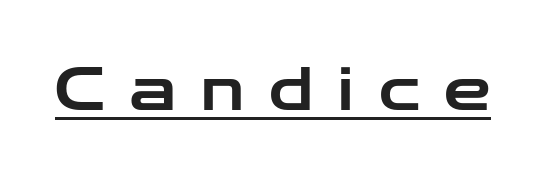
The image shows 59 px wide sans-serif type, upright; set unusually wide letter spacing (+0.43 em), underlined; low stroke contrast and a medium x-height.
